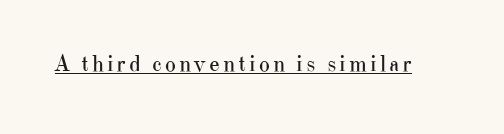
Upright lettering throughout. Honestly, the underline is the first thing you notice here. Vertical stems look standard width or narrower in stroke.
